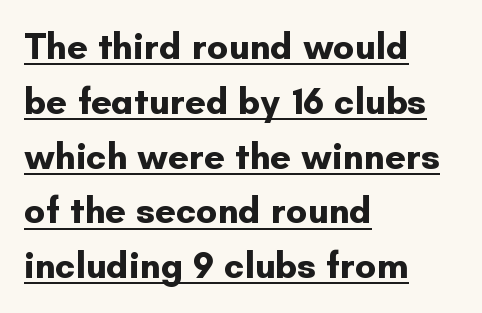
Serif or sans? Sans — the stroke terminals are bare. Look at the tracking — it's just the regular setting, nothing added. Proportional: the letters do not fall into vertical columns. Vertical strokes here are truly vertical. Every word sits above its own underline.
